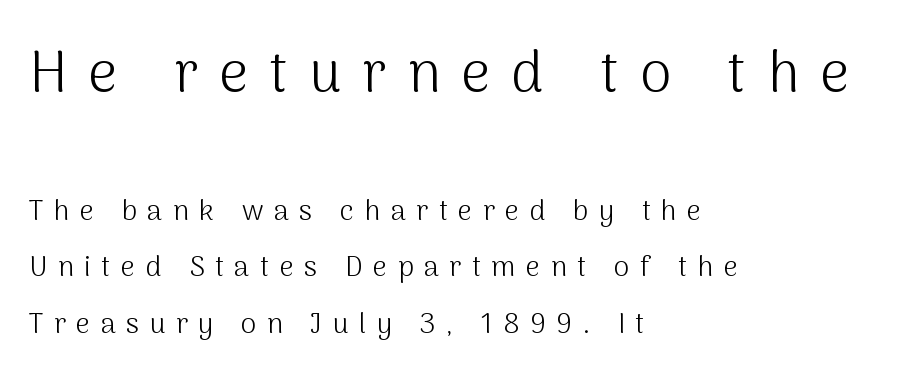
These lines are rendered in a variable-pitch font. You can tell it's not italic because the verticals are truly vertical. The face used here appears at its bigger size in the upper chunk. Loose tracking; the words dissolve into strings of separated letters. The characters display no serif detailing; their extremities are plain. Compared with typical paragraphs, the rows here are farther apart.
